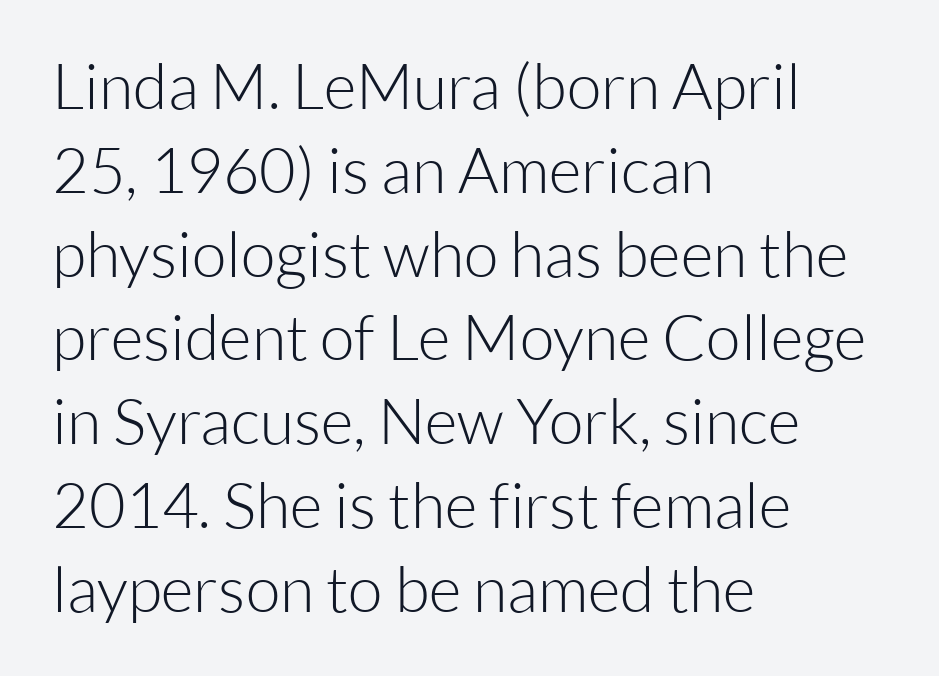
Q: Is the text bold? A: No.
Q: Is the text italic (slanted)? A: No, it is upright.
Q: Is the typeface a serif or a sans-serif typeface? A: Sans-serif.
Q: Is the text underlined? A: No.
Q: How is the paragraph aligned? A: Left-aligned.
Q: Is the spacing between letters normal or unusually wide? A: Normal.
Q: Is the spacing between lines tight, normal or loose? A: Normal.
Q: Width (condensed, normal, or wide)? A: Normal.
Q: Stroke contrast? A: Low.
Q: x-height? A: Medium.
Q: Monospaced? A: No.
